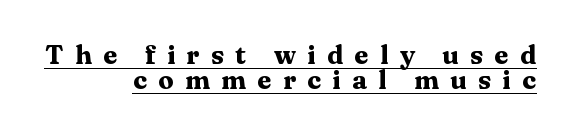
Q: Is the text bold? A: Yes.
Q: Is the text italic (slanted)? A: No, it is upright.
Q: Is the text underlined? A: Yes.
Q: How is the paragraph aligned? A: Right-aligned.
Q: Is the spacing between letters normal or unusually wide? A: Unusually wide.
Q: Is the spacing between lines tight, normal or loose? A: Tight.
